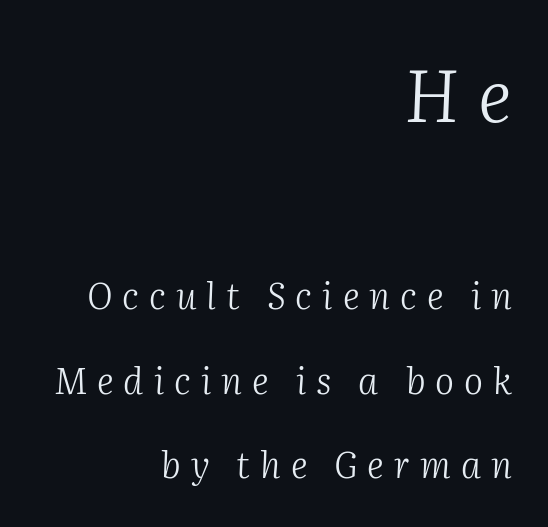
The image shows 73 px light serif type, italic (leaning right); set right-aligned, loose line spacing (2.35x), unusually wide letter spacing (+0.28 em), not underlined; the first (top) block is 2.03x larger; medium stroke contrast and a medium x-height.
